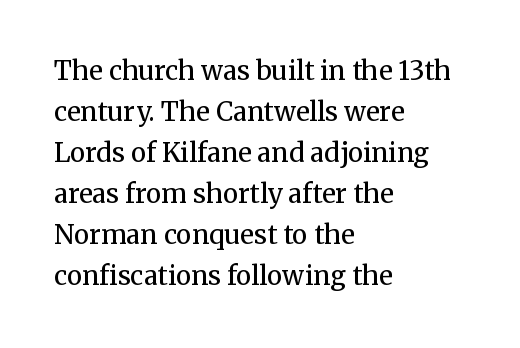
Q: Is the text bold? A: No.
Q: Is the text italic (slanted)? A: No, it is upright.
Q: Is the text underlined? A: No.
Q: How is the paragraph aligned? A: Left-aligned.
Q: Is the spacing between letters normal or unusually wide? A: Normal.
Q: Is the spacing between lines tight, normal or loose? A: Normal.
